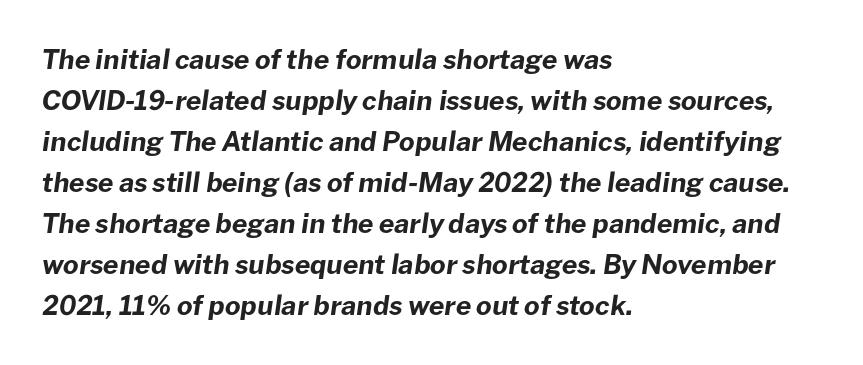
The image shows 27 px bold type, italic (leaning right); set left-aligned, normal line spacing (1.52x), normal letter spacing, not underlined.
